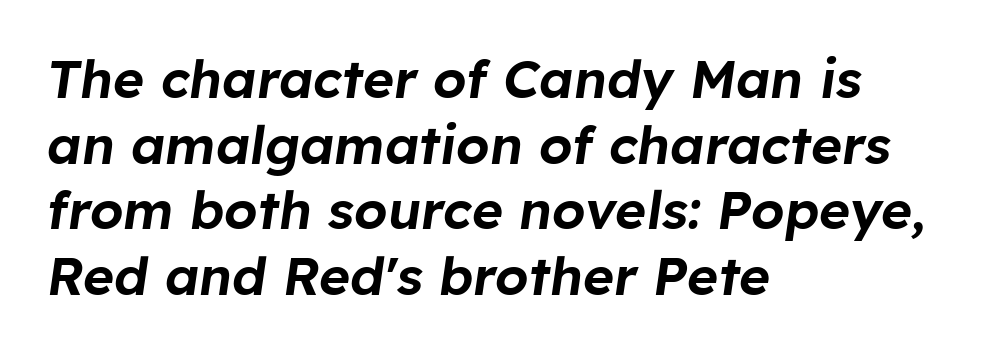
The image shows 53 px text type, italic (leaning right); set left-aligned, line spacing 1.24x, normal letter spacing, not underlined; low stroke contrast and a medium x-height.
